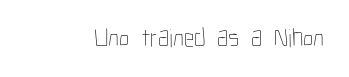
Q: Is the text bold? A: No.
Q: Is the text italic (slanted)? A: No, it is upright.
Q: Is the text underlined? A: No.
Q: Is the spacing between letters normal or unusually wide? A: Normal.
